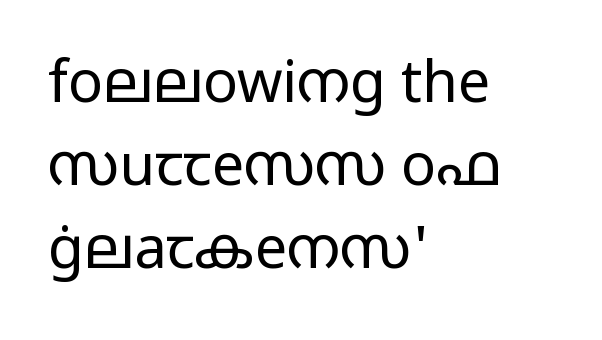
Q: Is the text bold? A: No.
Q: Is the text italic (slanted)? A: No, it is upright.
Q: Is the typeface a serif or a sans-serif typeface? A: Sans-serif.
Q: Is the text underlined? A: No.
Q: How is the paragraph aligned? A: Left-aligned.
Q: Is the spacing between letters normal or unusually wide? A: Normal.
Q: Is the spacing between lines tight, normal or loose? A: Normal.
Q: Width (condensed, normal, or wide)? A: Wide.
Q: Stroke contrast? A: Low.
Q: x-height? A: Medium.
Q: Monospaced? A: No.
